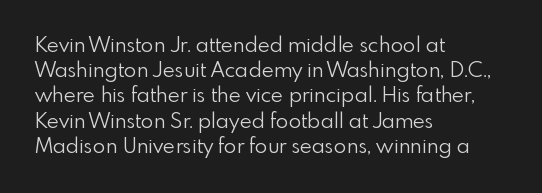
The image shows 21 px text type, upright; set left-aligned, line spacing 1.2x, normal letter spacing, not underlined.
